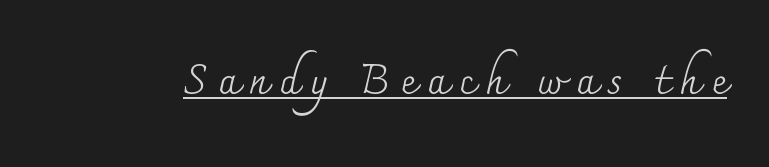
Q: Is the text bold? A: No.
Q: Is the text italic (slanted)? A: Yes.
Q: Is the typeface a serif or a sans-serif typeface? A: Serif.
Q: Is the text underlined? A: Yes.
Q: Is the spacing between letters normal or unusually wide? A: Unusually wide.
Q: Width (condensed, normal, or wide)? A: Normal.
Q: Stroke contrast? A: Medium.
Q: x-height? A: Small.
Q: Monospaced? A: No.
